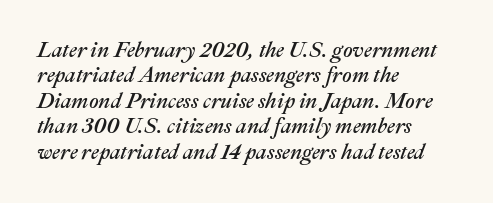
{"italic": "yes", "lean": "right", "slant_degrees": 22, "underline": "no", "align": "left", "line_spacing_ratio": 1.21, "letter_spacing": "normal", "letter_spacing_em": 0.0, "glyph_px": 21}
